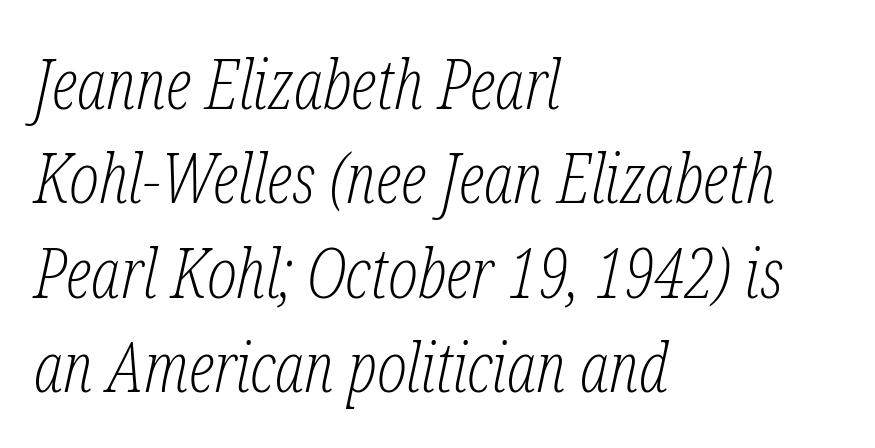
Q: Is the text bold? A: No.
Q: Is the text italic (slanted)? A: Yes, it leans right by about 12 degrees.
Q: Is the typeface a serif or a sans-serif typeface? A: Serif.
Q: Is the text underlined? A: No.
Q: How is the paragraph aligned? A: Left-aligned.
Q: Is the spacing between letters normal or unusually wide? A: Normal.
Q: Is the spacing between lines tight, normal or loose? A: Normal.
Q: Width (condensed, normal, or wide)? A: Condensed.
Q: Stroke contrast? A: Low.
Q: x-height? A: Medium.
Q: Monospaced? A: No.
